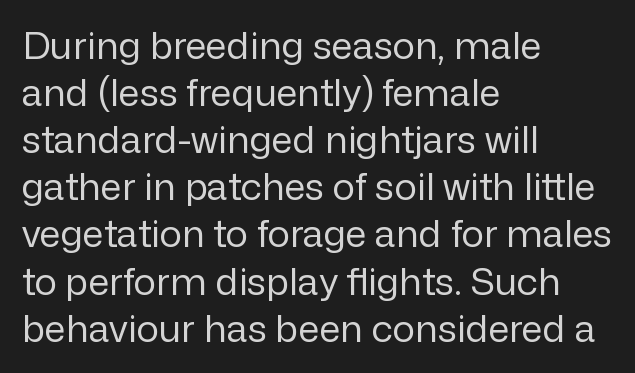
Nope, not italic — everything's standing straight. Do the characters align in a grid? No, the font is proportional. Standard letterfit; no display-style spreading of the glyphs. In CSS terms this would be text-align: left. Serif or sans? Sans — the stroke terminals are bare. Stem width sits at or under what a default text font uses.
